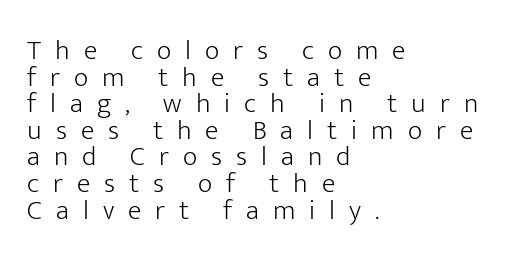
The image shows 28 px light sans-serif type, upright; set left-aligned, tight line spacing (0.95x), unusually wide letter spacing (+0.5 em), not underlined; low stroke contrast and a medium x-height.
